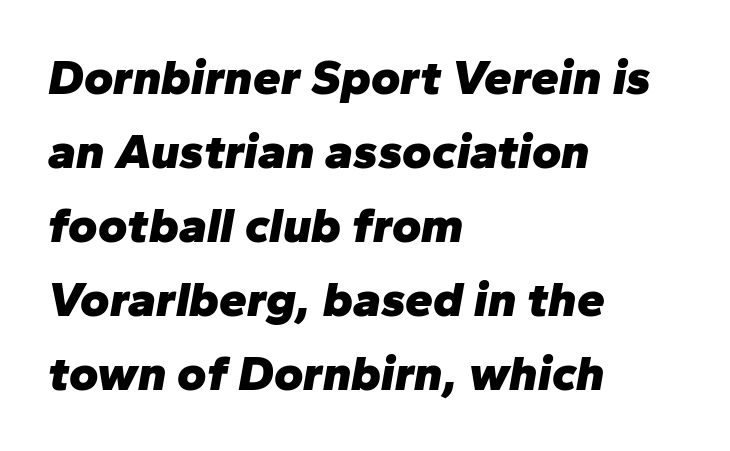
{"italic": "yes", "lean": "right", "slant_degrees": 10, "bold": "yes", "weight": "heavy", "width": "normal", "stroke_contrast": "low", "x_height": "medium", "monospaced": "no", "underline": "no", "align": "left", "line_spacing": "normal", "line_spacing_ratio": 1.48, "letter_spacing": "normal", "letter_spacing_em": 0.0, "glyph_px": 50}
